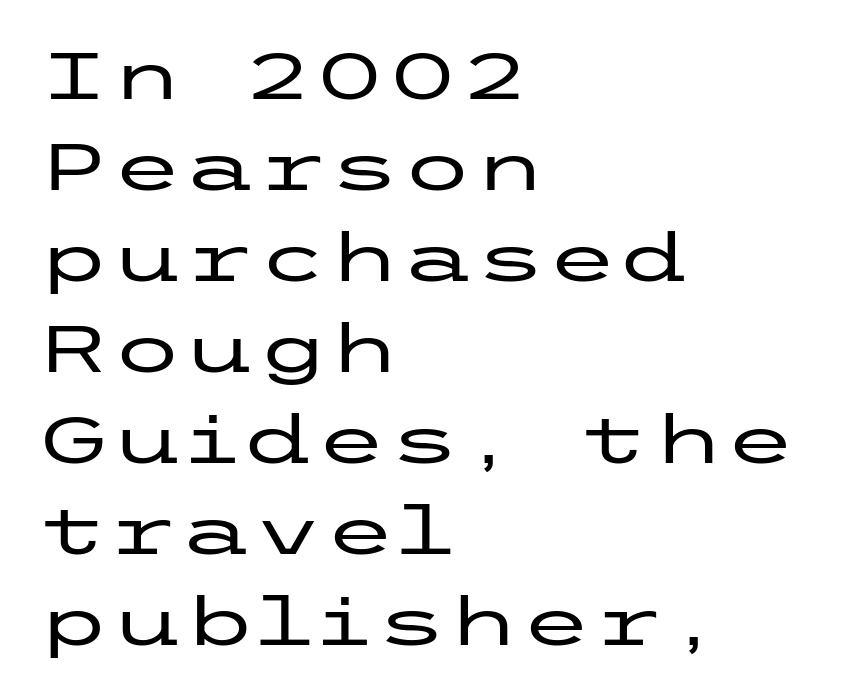
Q: Is the text italic (slanted)? A: No, it is upright.
Q: Is the typeface a serif or a sans-serif typeface? A: Sans-serif.
Q: Is the text underlined? A: No.
Q: How is the paragraph aligned? A: Left-aligned.
Q: Is the spacing between letters normal or unusually wide? A: Normal.
Q: Is the spacing between lines tight, normal or loose? A: Normal.
Q: Width (condensed, normal, or wide)? A: Wide.
Q: Stroke contrast? A: Low.
Q: x-height? A: Medium.
